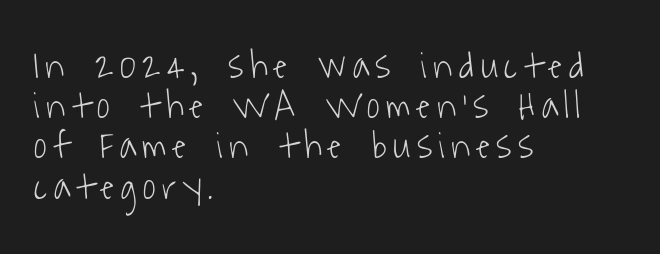
Reading down the block, your eye returns to a fixed left position each line. Reading down the column, the eye jumps only a short way to each next line. Each row of text sits above clean, open space. Examine the stroke ends and you'll find no serifs. Weight: regular or lighter. Think of a printed novel: that variable character pitch is what you see here.
